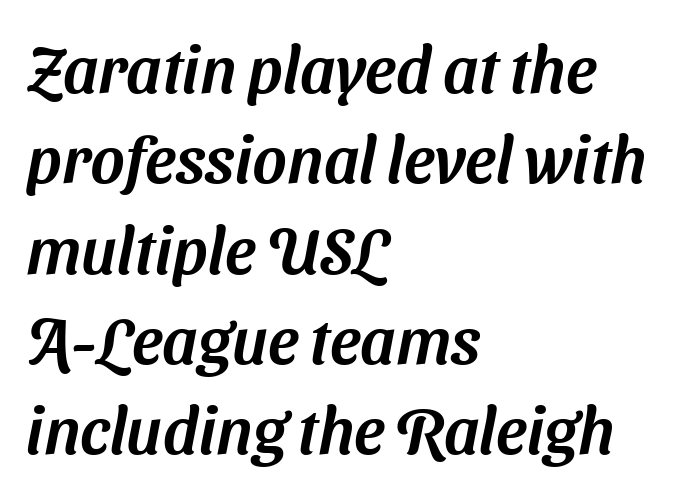
{"serif": "no", "width": "normal", "stroke_contrast": "medium", "x_height": "medium", "monospaced": "no", "underline": "no", "align": "left", "line_spacing": "normal", "line_spacing_ratio": 1.39, "letter_spacing": "normal", "letter_spacing_em": 0.0, "glyph_px": 65}
